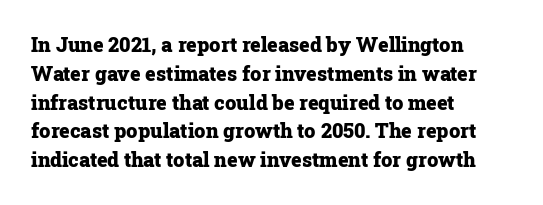
The image shows 20 px bold type, upright; set left-aligned, normal line spacing (1.44x), normal letter spacing, not underlined.
